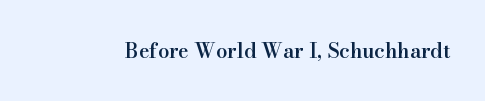
The image shows 20 px text type, upright; set normal letter spacing, not underlined.
